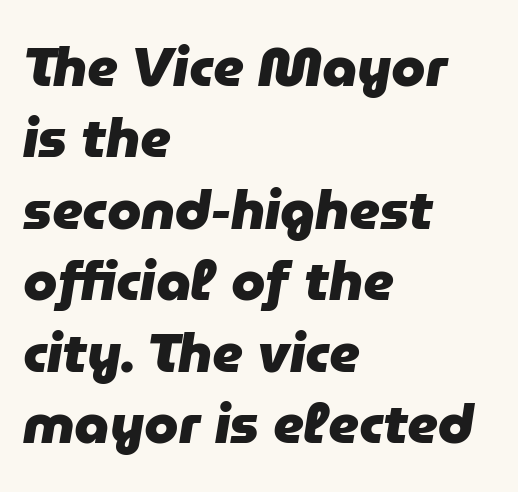
The image shows 55 px heavy type, italic (leaning right); set left-aligned, normal line spacing (1.3x), normal letter spacing, not underlined; low stroke contrast and a medium x-height.
